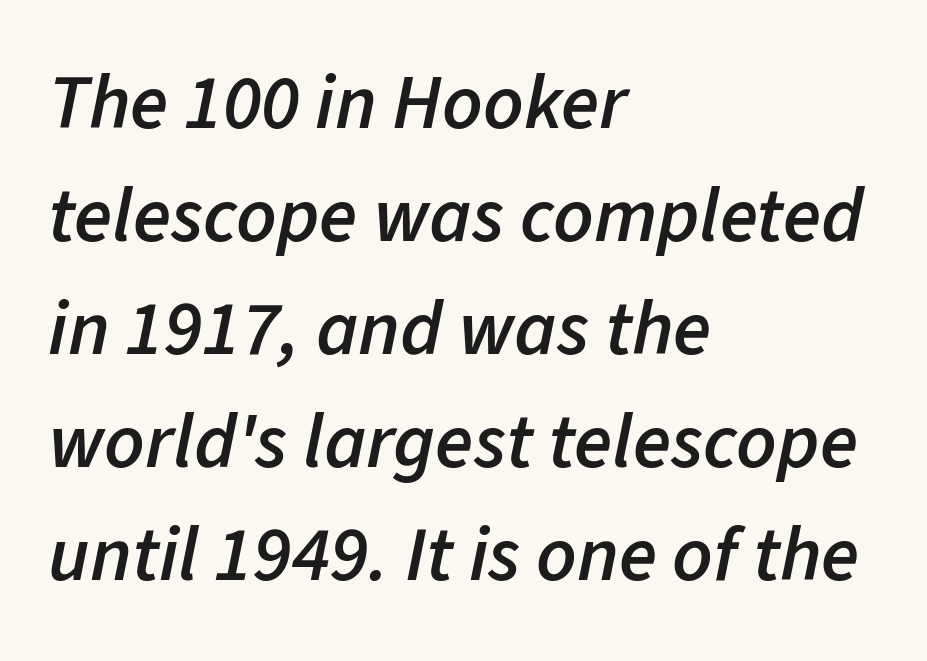
Where is the straight margin? On the left. Unmarked baselines from the first word to the last. Is the type slanted? Yes — the strokes lean at a clear angle. What weight is shown? A semibold, between regular and bold. These lines sit exactly where default settings would place them.
